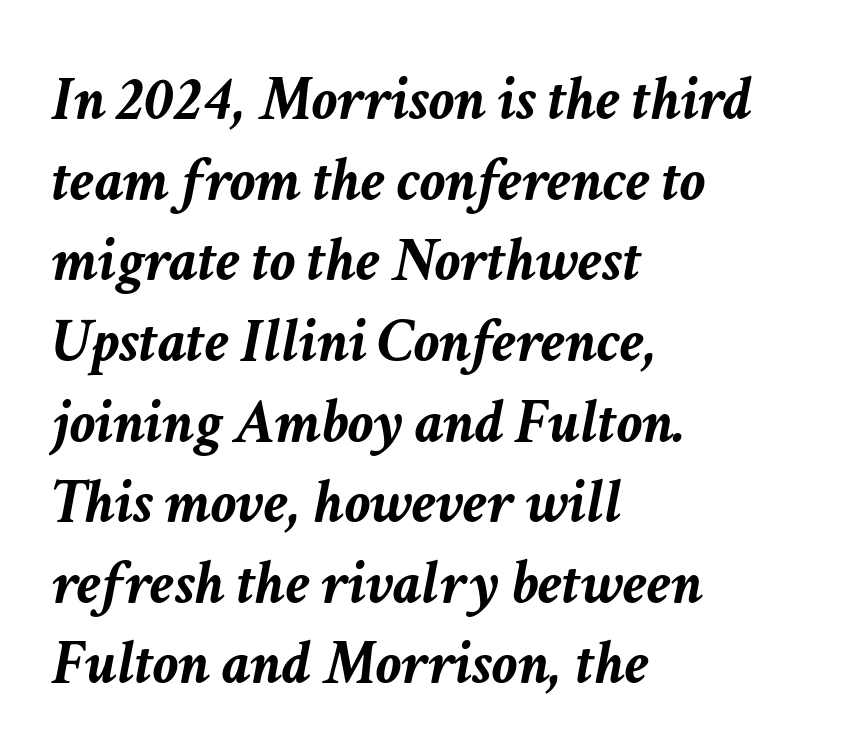
Is the letter spacing exaggerated? No — it looks like the ordinary default. Horizontal alignment here is leftward, the default for most running prose. Varying glyph widths throughout — classic text-font behaviour. What's the leading like? Ordinary, nothing unusual. Quick note: italic. Nobody drew a line under any word here.
